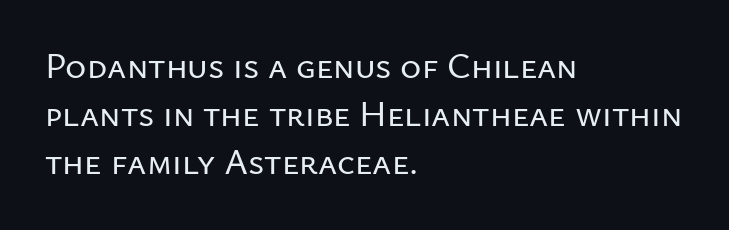
Just letters on the line, the space beneath them empty. This is roman type, the default non-slanted kind. Looks like regular typesetting: each glyph gets only the width it needs. Short note: letters normally spaced. This sample is left-justified, so line endings fall wherever the words run out. Vertical spacing — default.
